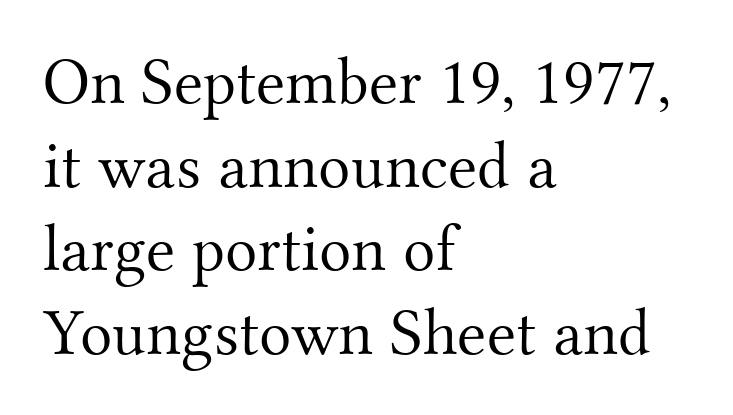
{"serif": "yes", "italic": "no", "bold": "no", "weight": "light", "width": "normal", "stroke_contrast": "medium", "x_height": "small", "monospaced": "no", "underline": "no", "align": "left", "line_spacing": "normal", "line_spacing_ratio": 1.25, "letter_spacing": "normal", "letter_spacing_em": 0.0, "glyph_px": 67}
